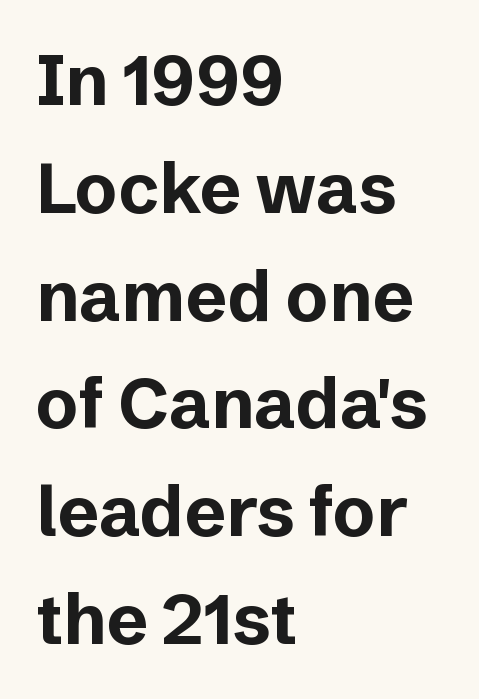
The image shows 70 px bold sans-serif type, upright; set left-aligned, normal line spacing (1.54x), normal letter spacing, not underlined; low stroke contrast and a medium x-height.
